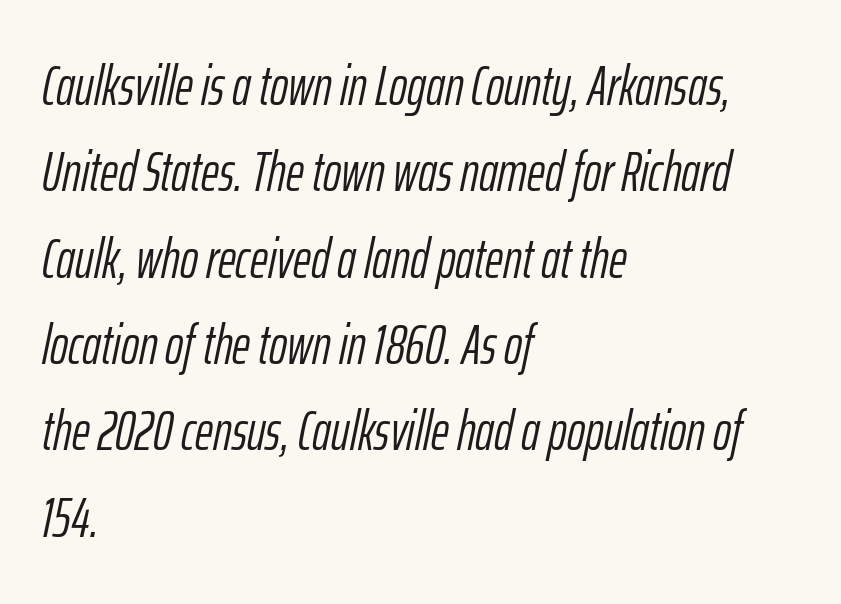
Does the lettering tilt? It does — this is italic. Lines of text with bare space underneath. Proportional: the letters do not fall into vertical columns. Visually the block forms a straight wall on the left and a jagged coastline on the right. What stands out about the letter spacing? Nothing — it is the standard amount. Rows of type keep a routine distance in the vertical direction.
